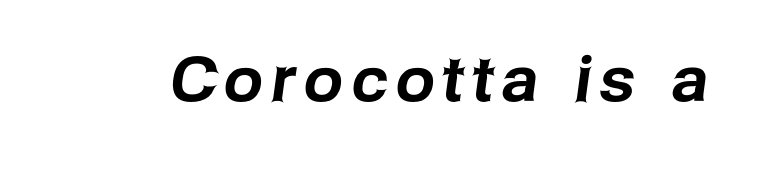
Q: Is the typeface a serif or a sans-serif typeface? A: Sans-serif.
Q: Is the text underlined? A: No.
Q: Width (condensed, normal, or wide)? A: Normal.
Q: Stroke contrast? A: Low.
Q: x-height? A: Medium.
Q: Monospaced? A: No.
